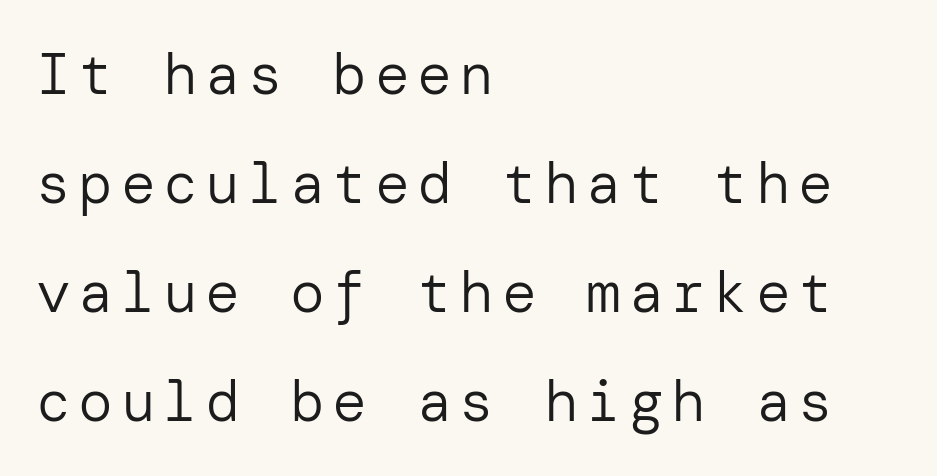
Anything drawn beneath the words? Only blank space. The font sits on the lighter half of the weight spectrum, regular included. Letterform terminals end flat and unadorned throughout the passage. Posture: straight, roman, zero tilt.
